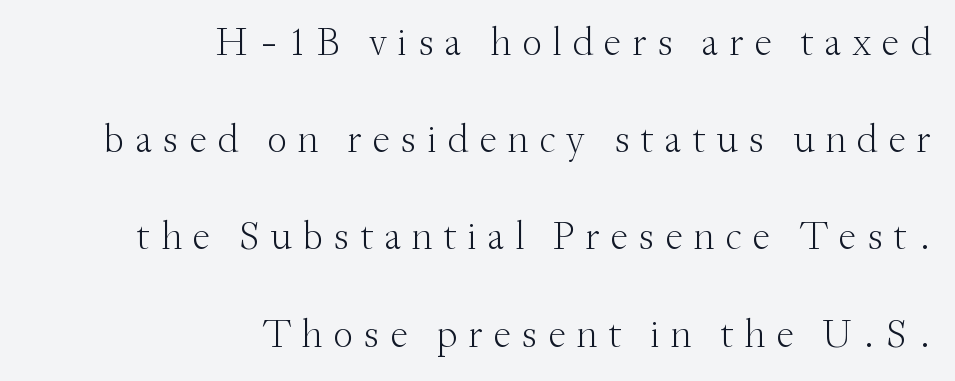
{"serif": "yes", "italic": "no", "bold": "no", "weight": "light", "width": "normal", "stroke_contrast": "medium", "x_height": "small", "monospaced": "no", "underline": "no", "align": "right", "line_spacing": "loose", "line_spacing_ratio": 2.43, "letter_spacing": "wide", "letter_spacing_em": 0.26, "glyph_px": 40}
